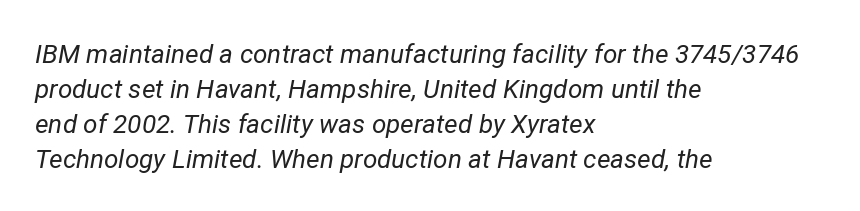
Decoration check: the copy has no underline. The rendering applies a slant to the glyphs. The letters look calm and open, with moderate or lighter stems. Which margin do the lines hug? The left one — the right edge is uneven.
